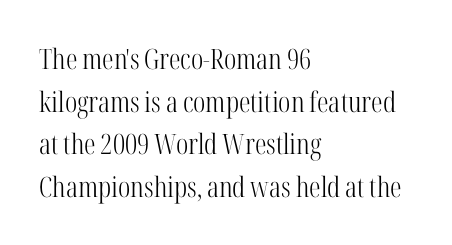
{"serif": "yes", "italic": "no", "bold": "no", "weight": "light", "width": "condensed", "stroke_contrast": "high", "x_height": "medium", "monospaced": "no", "underline": "no", "align": "left", "line_spacing": "normal", "line_spacing_ratio": 1.52, "letter_spacing": "normal", "letter_spacing_em": 0.0, "glyph_px": 28}
